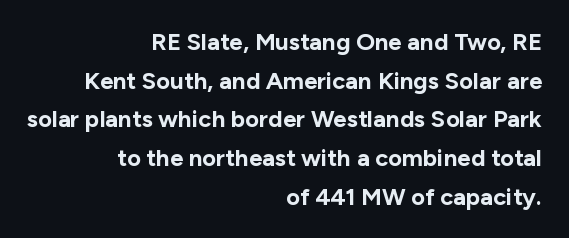
{"italic": "no", "bold": "yes", "underline": "no", "align": "right", "line_spacing": "normal", "line_spacing_ratio": 1.61, "letter_spacing": "normal", "letter_spacing_em": 0.0, "glyph_px": 24}
